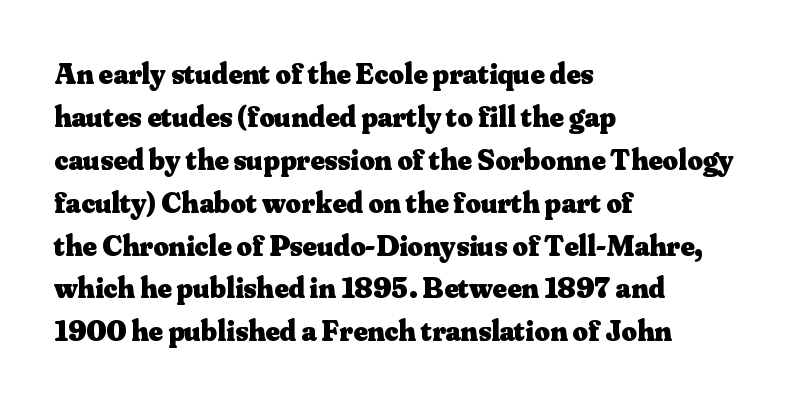
The image shows 30 px heavy serif type, upright; set left-aligned, normal line spacing (1.43x), normal letter spacing, not underlined; medium stroke contrast and a small x-height.
